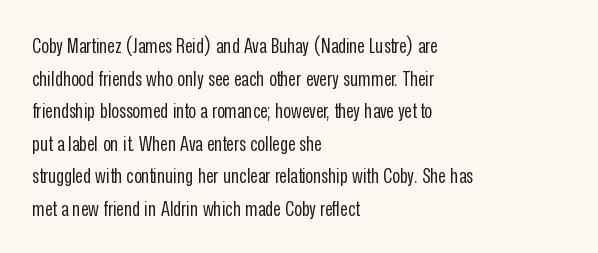
{"italic": "no", "bold": "no", "underline": "no", "align": "left", "line_spacing": "normal", "line_spacing_ratio": 1.55, "letter_spacing": "normal", "letter_spacing_em": 0.0, "glyph_px": 21}
